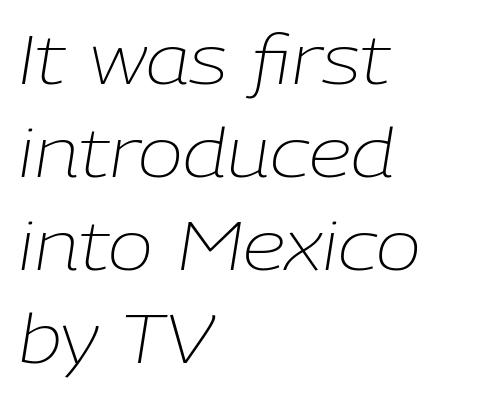
{"italic": "yes", "lean": "right", "slant_degrees": 9, "bold": "no", "weight": "light", "width": "normal", "stroke_contrast": "low", "x_height": "medium", "monospaced": "no", "underline": "no", "align": "left", "line_spacing": "normal", "line_spacing_ratio": 1.37, "letter_spacing": "normal", "letter_spacing_em": 0.0, "glyph_px": 68}
